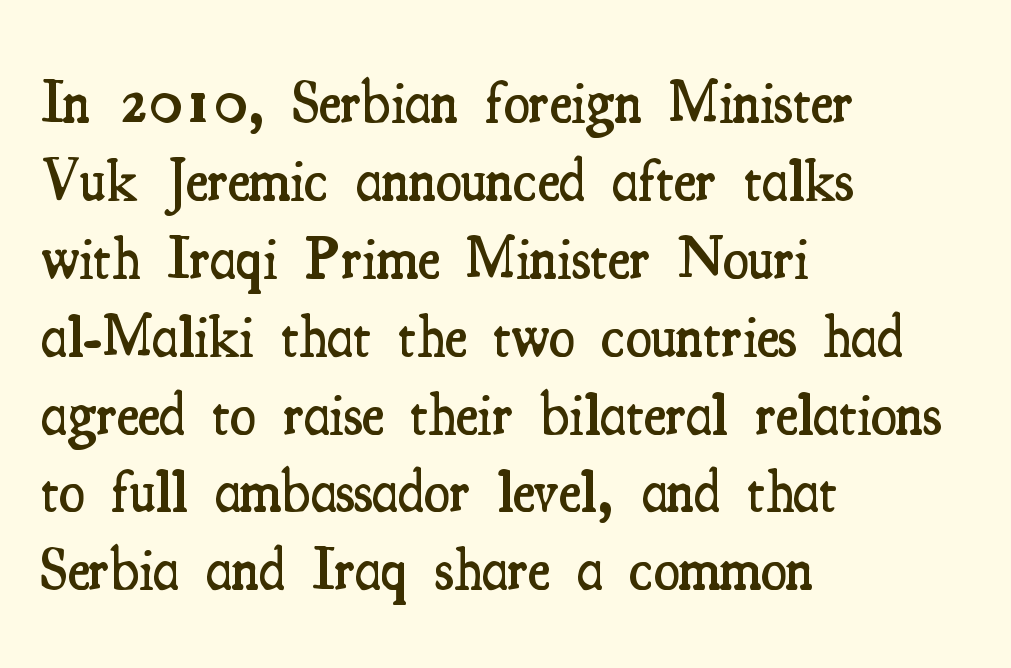
{"serif": "yes", "italic": "no", "bold": "semi", "weight": "semibold", "width": "condensed", "stroke_contrast": "medium", "x_height": "small", "monospaced": "no", "underline": "no", "align": "left", "line_spacing": "normal", "line_spacing_ratio": 1.32, "letter_spacing": "normal", "letter_spacing_em": 0.0, "glyph_px": 59}
